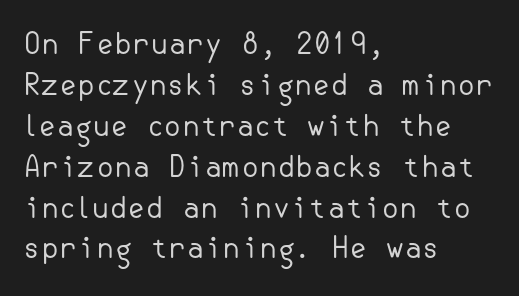
Q: Is the text bold? A: No.
Q: Is the text italic (slanted)? A: No, it is upright.
Q: Is the typeface a serif or a sans-serif typeface? A: Sans-serif.
Q: Is the text underlined? A: No.
Q: How is the paragraph aligned? A: Left-aligned.
Q: Is the spacing between letters normal or unusually wide? A: Normal.
Q: Is the spacing between lines tight, normal or loose? A: Normal.
Q: Width (condensed, normal, or wide)? A: Normal.
Q: Stroke contrast? A: Low.
Q: x-height? A: Small.
